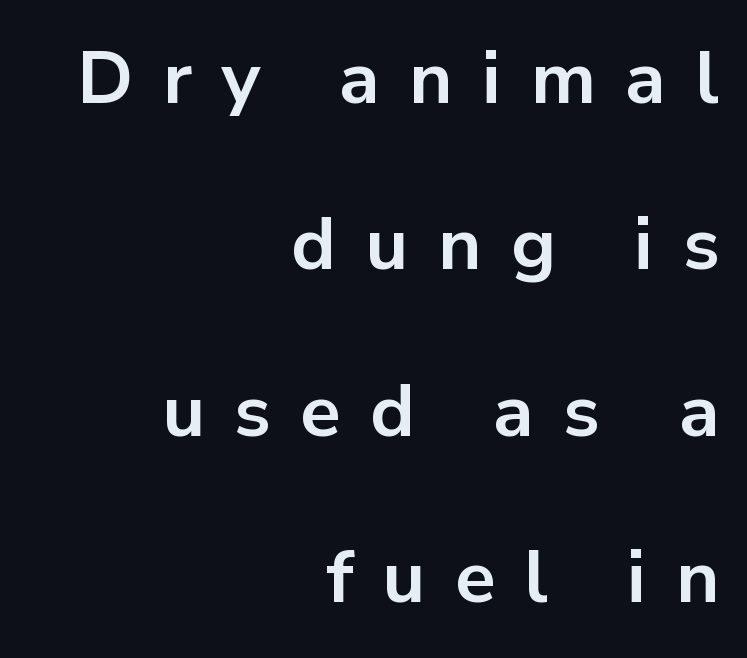
The image shows 74 px bold sans-serif type, upright; set right-aligned, loose line spacing (2.25x), unusually wide letter spacing (+0.4 em), not underlined; low stroke contrast and a medium x-height.
